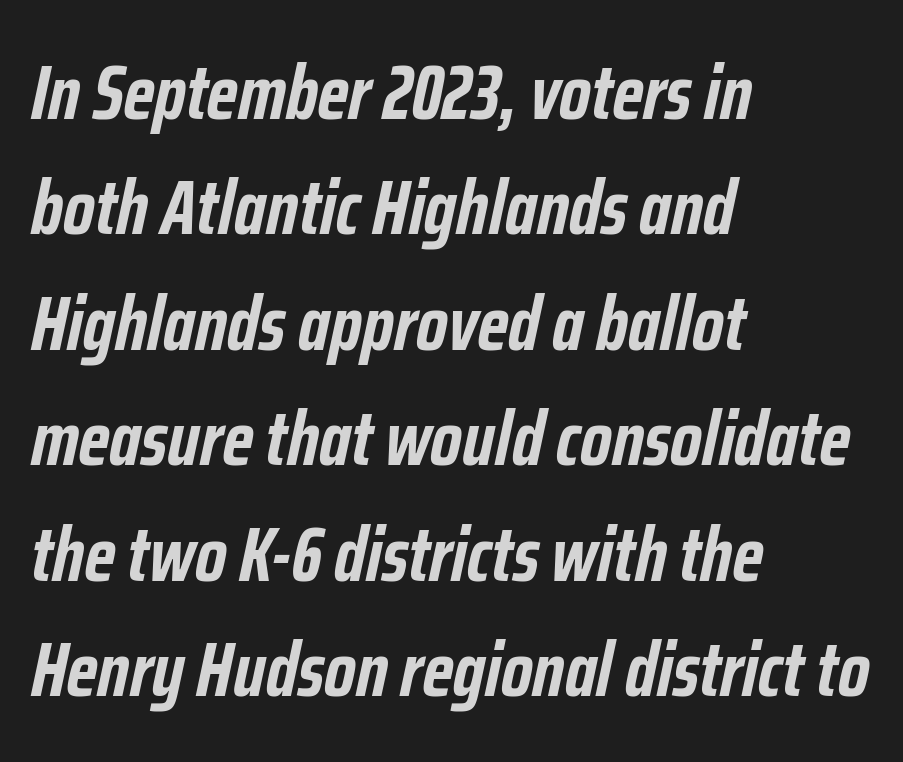
The image shows 77 px semibold, condensed type, italic (leaning right); set left-aligned, normal line spacing (1.5x), normal letter spacing, not underlined; low stroke contrast and a medium x-height.
